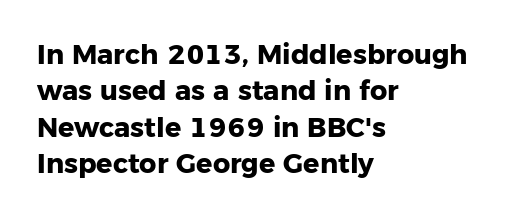
{"italic": "no", "bold": "yes", "underline": "no", "align": "left", "line_spacing": "normal", "line_spacing_ratio": 1.35, "letter_spacing": "normal", "letter_spacing_em": 0.0, "glyph_px": 27}
